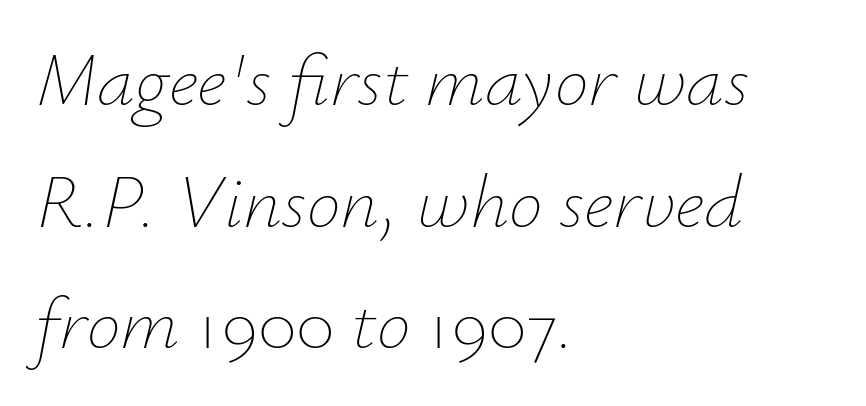
The baseline area is clear. Every row of glyphs begins at an identical x-position on the left. The lettering tilts uniformly, giving the passage an italic look. Weight: not bold — regular or lighter. Letter spacing: default. The rows are spaced the way most documents space them.
